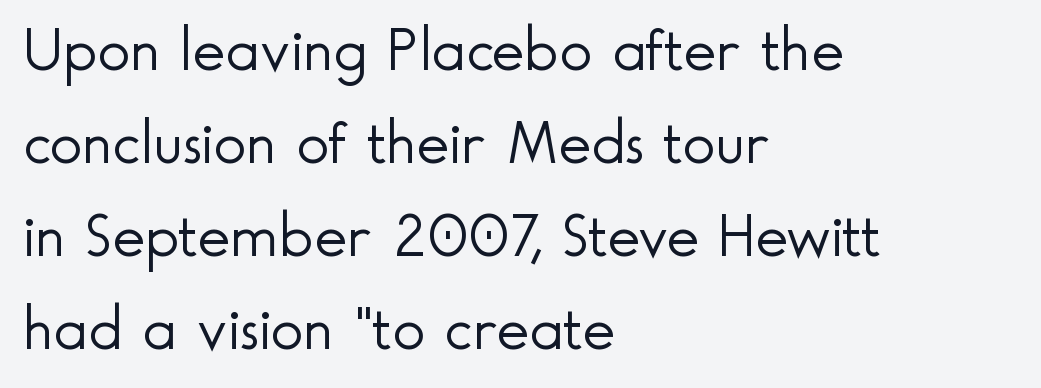
{"serif": "no", "italic": "no", "bold": "no", "weight": "light", "width": "normal", "x_height": "small", "monospaced": "no", "underline": "no", "align": "left", "line_spacing": "normal", "line_spacing_ratio": 1.5, "letter_spacing": "normal", "letter_spacing_em": 0.0, "glyph_px": 62}
